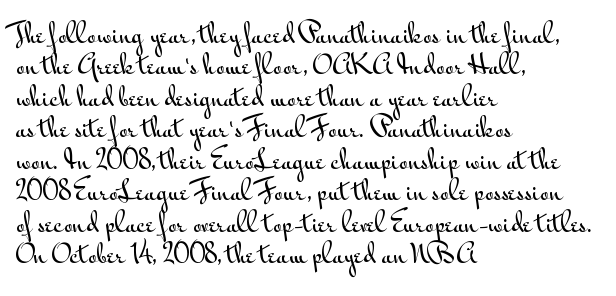
The image shows 25 px text type; set left-aligned, normal line spacing (1.26x), normal letter spacing, not underlined.
